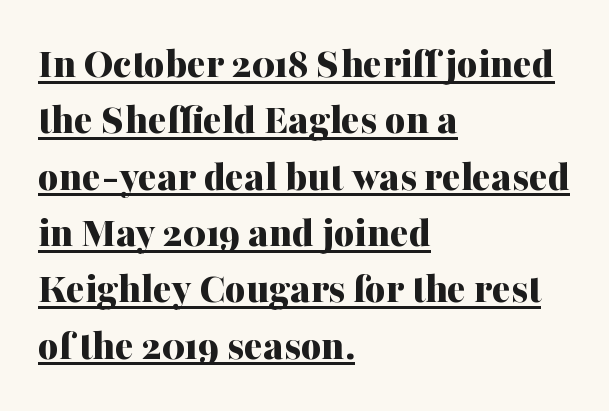
The image shows 44 px bold serif type, upright; set left-aligned, normal line spacing (1.28x), normal letter spacing, underlined; medium stroke contrast and a medium x-height.
